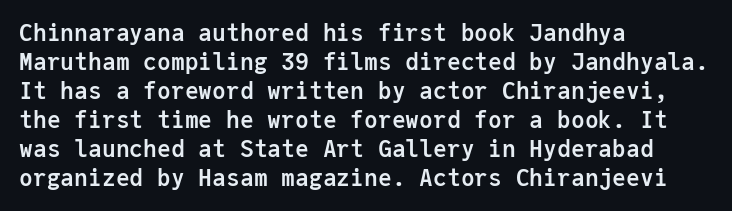
Q: Is the text bold? A: Yes.
Q: Is the text italic (slanted)? A: No, it is upright.
Q: Is the text underlined? A: No.
Q: How is the paragraph aligned? A: Left-aligned.
Q: Is the spacing between letters normal or unusually wide? A: Normal.
Q: Is the spacing between lines tight, normal or loose? A: Normal.
